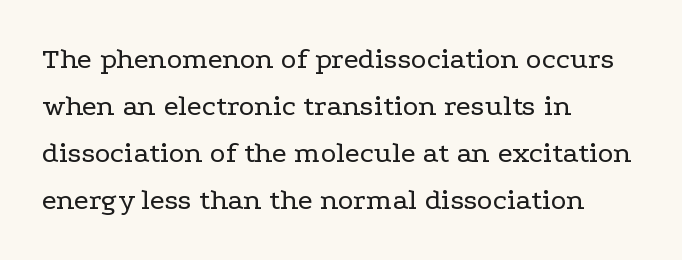
The image shows 30 px regular-weight, wide serif type, upright; set left-aligned, normal line spacing (1.57x), normal letter spacing, not underlined; low stroke contrast and a medium x-height.
